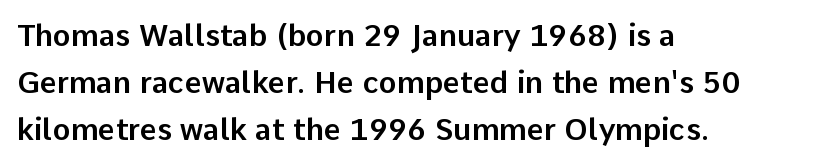
{"serif": "no", "italic": "no", "width": "normal", "stroke_contrast": "low", "x_height": "medium", "monospaced": "no", "underline": "no", "align": "left", "line_spacing": "normal", "line_spacing_ratio": 1.56, "letter_spacing": "normal", "letter_spacing_em": 0.0, "glyph_px": 30}
